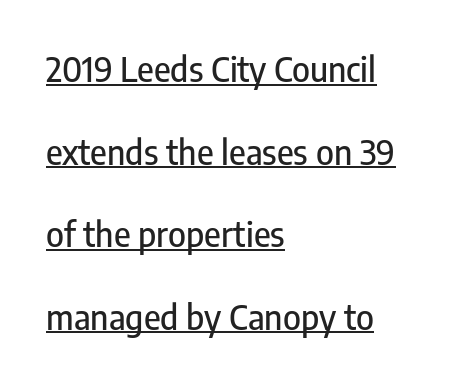
Q: Is the text italic (slanted)? A: No, it is upright.
Q: Is the typeface a serif or a sans-serif typeface? A: Sans-serif.
Q: Is the text underlined? A: Yes.
Q: How is the paragraph aligned? A: Left-aligned.
Q: Is the spacing between letters normal or unusually wide? A: Normal.
Q: Is the spacing between lines tight, normal or loose? A: Loose.
Q: Width (condensed, normal, or wide)? A: Condensed.
Q: Stroke contrast? A: Low.
Q: x-height? A: Medium.
Q: Monospaced? A: No.
